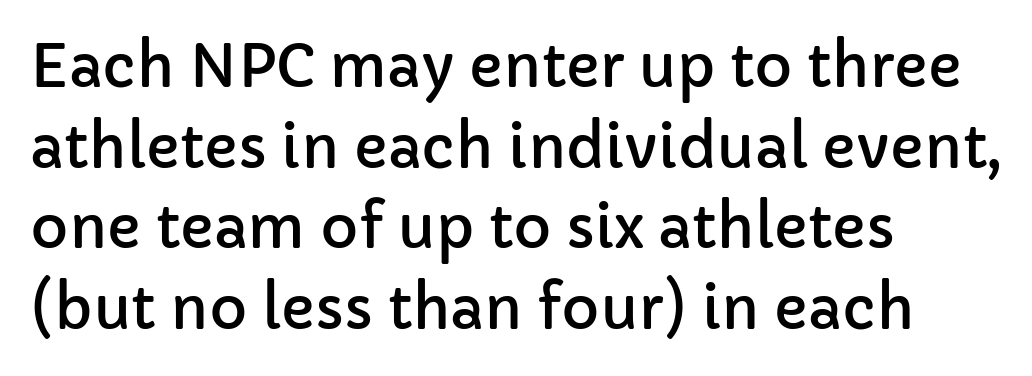
The image shows 58 px sans-serif type, upright; set left-aligned, normal line spacing (1.39x), normal letter spacing, not underlined; low stroke contrast and a medium x-height.
